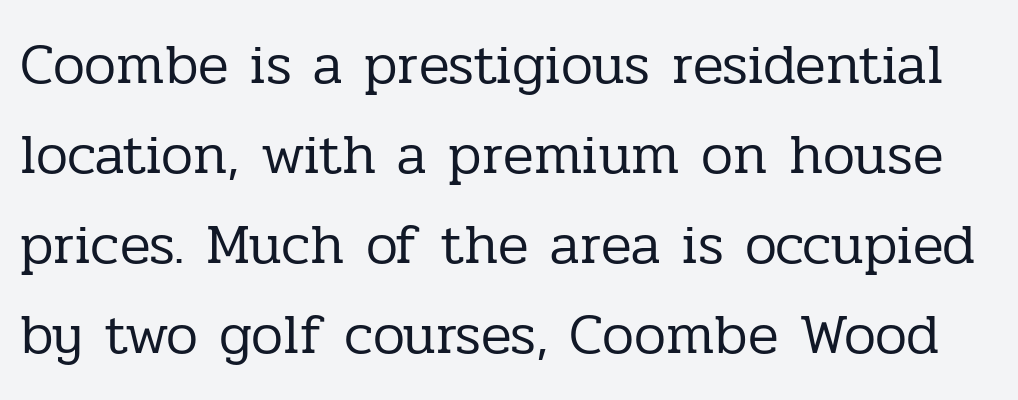
The image shows 57 px regular-weight serif type, upright; set normal line spacing (1.58x), normal letter spacing, not underlined; low stroke contrast and a medium x-height.
